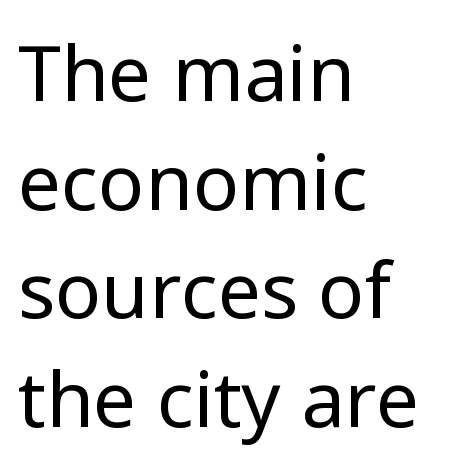
Vertically, the passage feels balanced, rows spaced as you'd expect. Letterform terminals end flat and unadorned throughout the passage. No word sits above an underline. Posture: upright roman. Each stroke keeps to a modest, everyday thickness or less. These lines are rendered in a variable-pitch font.
